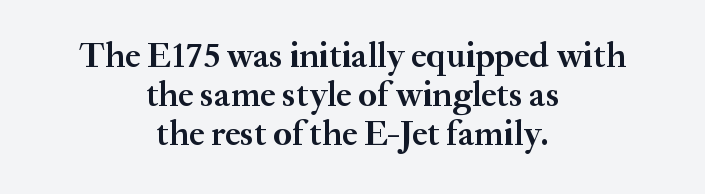
The zone under the glyphs is completely vacant. The letters are bold, with thick, heavy strokes. Quick note: not italic, upright. A typesetter would call this zero additional tracking. The lines in this sample share a center point and differ in where they start and stop. One glance says dense: line gaps are narrower than usual.
